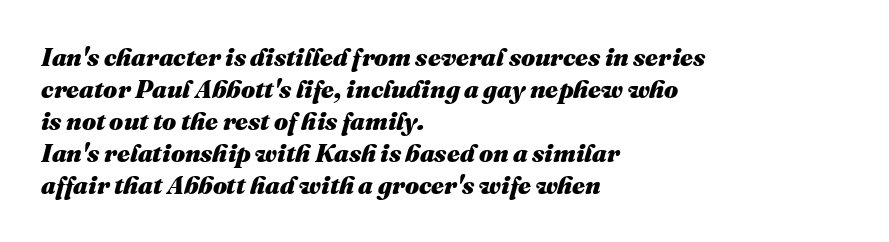
The image shows 25 px bold type, italic (leaning right); set left-aligned, normal line spacing (1.28x), normal letter spacing, not underlined.
